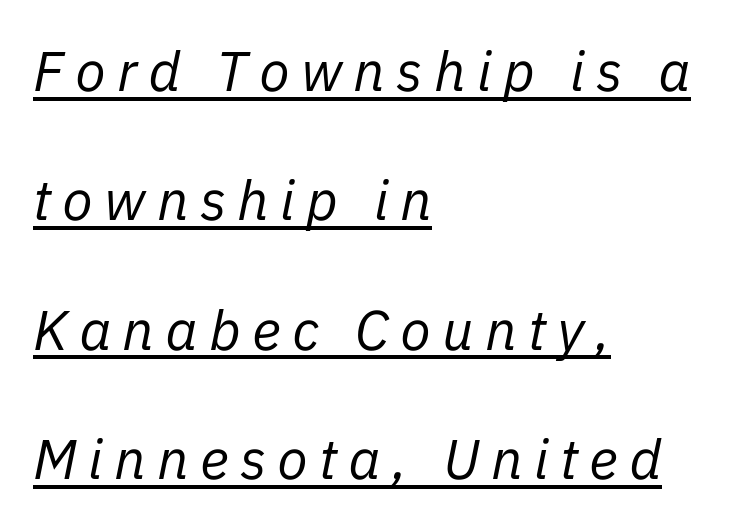
The passage shown stacks its lines with a broad gap. Line starts are locked; line ends wander. These characters rest on top of a visible drawn line. A quiet, ordinary-to-light weight characterises the typeface. A typesetter would call this proportional, since set widths differ per character.
